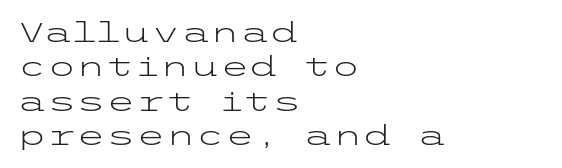
{"italic": "no", "bold": "no", "underline": "no", "align": "left", "line_spacing": "normal", "line_spacing_ratio": 1.27, "letter_spacing": "normal", "letter_spacing_em": 0.0, "glyph_px": 27}
